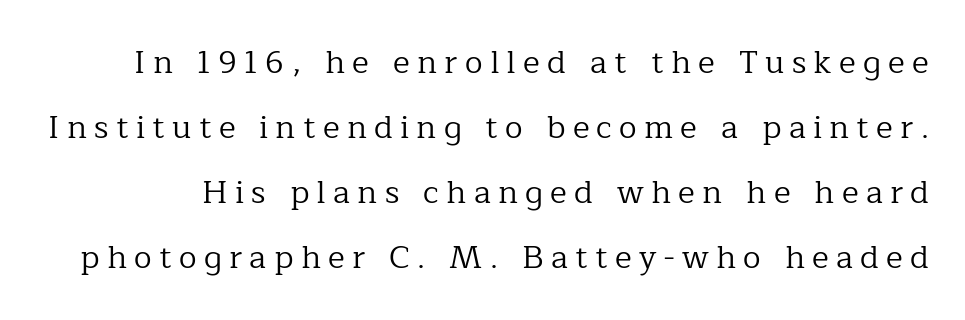
This sample uses an upright cut, with every glyph sitting square on the baseline. This sample has the flowing, uneven cadence of proportional lettering. Counters stay open thanks to moderate or lighter strokes. Substantial extra tracking has been applied to these lines. Rows of type keep a wide berth in the vertical direction. A typesetter would label this face a serif.
